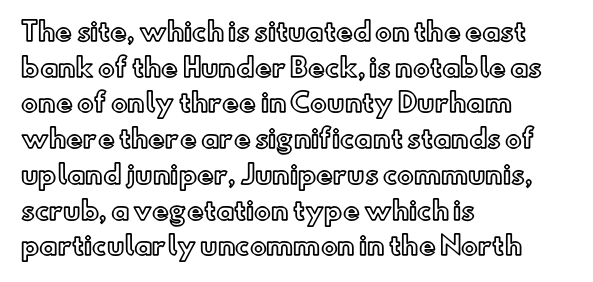
Glyph-to-glyph distance matches everyday printed text. The baseline area is clear. These lines are set flush left with a ragged right edge. Designer's note — italics off, roman on. The rendering uses a moderate line-height, typical for paragraphs.
